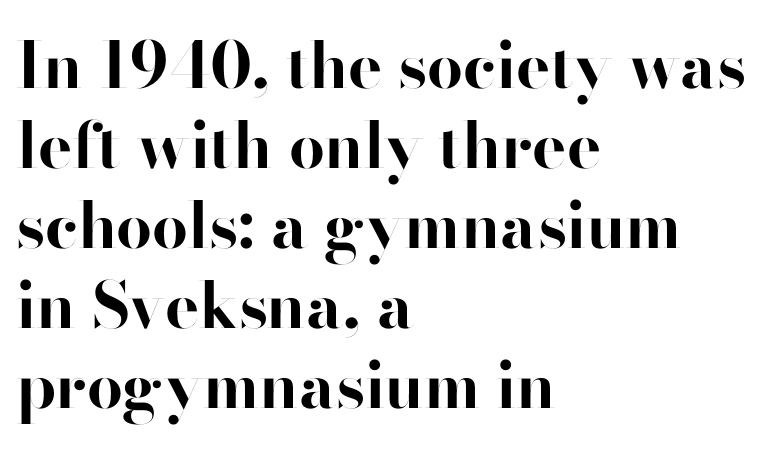
Q: Is the text bold? A: Yes.
Q: Is the text italic (slanted)? A: No, it is upright.
Q: Is the typeface a serif or a sans-serif typeface? A: Sans-serif.
Q: Is the text underlined? A: No.
Q: How is the paragraph aligned? A: Left-aligned.
Q: Is the spacing between letters normal or unusually wide? A: Normal.
Q: Is the spacing between lines tight, normal or loose? A: Normal.
Q: Width (condensed, normal, or wide)? A: Normal.
Q: Stroke contrast? A: High.
Q: x-height? A: Small.
Q: Monospaced? A: No.
